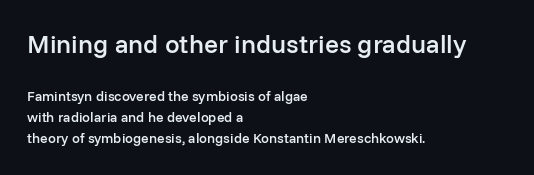
{"italic": "no", "bold": "semi", "underline": "no", "align": "left", "line_spacing": "normal", "line_spacing_ratio": 1.51, "letter_spacing": "normal", "letter_spacing_em": 0.0, "larger_block": "first", "size_ratio": 1.86, "glyph_px": 26}
